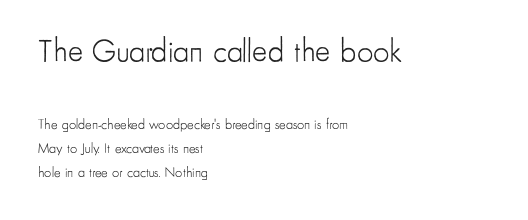
{"serif": "no", "italic": "no", "bold": "no", "weight": "light", "width": "condensed", "stroke_contrast": "low", "x_height": "small", "monospaced": "no", "underline": "no", "align": "left", "line_spacing_ratio": 1.71, "letter_spacing": "normal", "letter_spacing_em": 0.0, "larger_block": "first", "size_ratio": 2.29, "glyph_px": 32}
